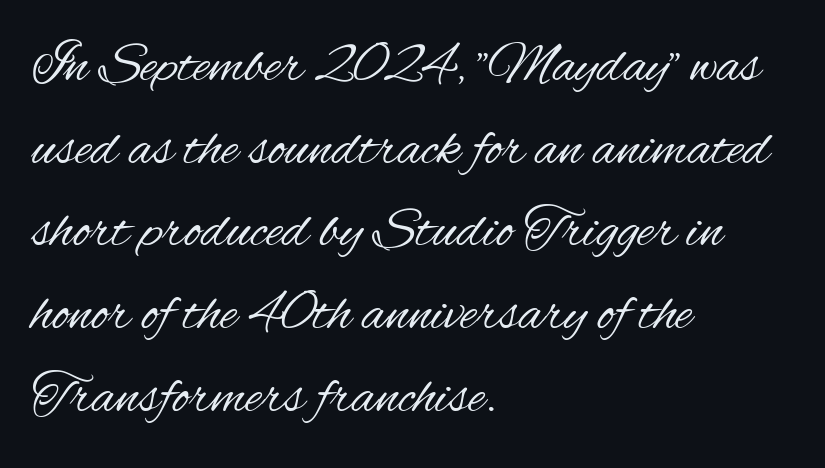
The image shows 57 px regular-weight, condensed sans-serif type; set left-aligned, normal line spacing (1.45x), normal letter spacing, not underlined; medium stroke contrast and a small x-height.
